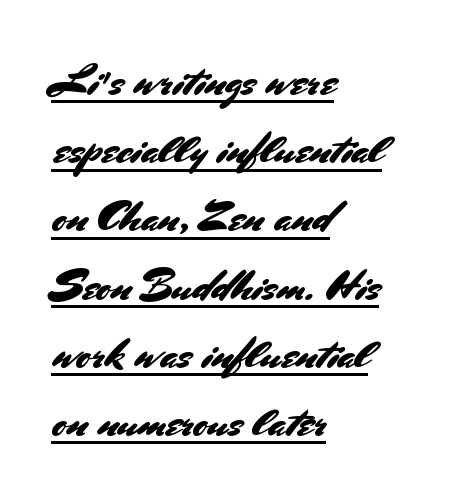
The image shows 44 px sans-serif type; set left-aligned, normal line spacing (1.55x), normal letter spacing, underlined; medium stroke contrast and a small x-height.
